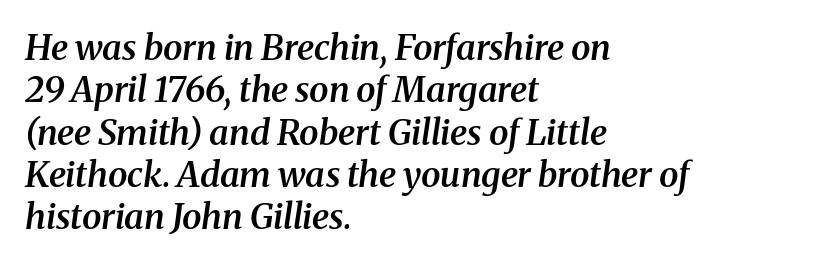
The image shows 35 px semibold serif type, italic (leaning right); set left-aligned, line spacing 1.21x, normal letter spacing, not underlined; medium stroke contrast and a medium x-height.
